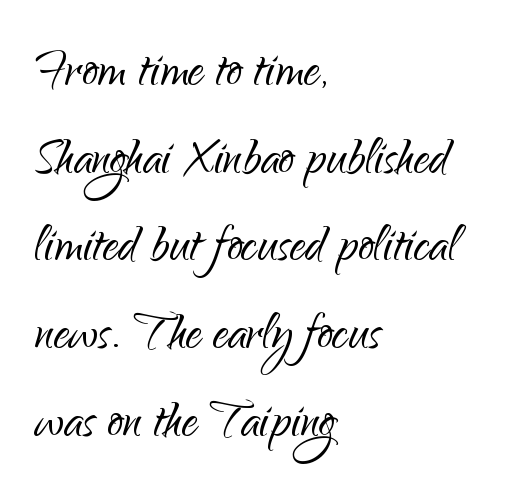
The image shows 64 px light sans-serif type; set left-aligned, normal line spacing (1.37x), normal letter spacing, not underlined; low stroke contrast and a small x-height.
